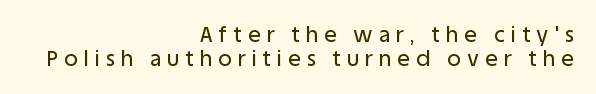
Tracking here is generous; glyphs stand well apart from one another. This rendering features lettering with no underline. Alignment: flush right. A typesetter would call this leading minimal, almost set solid. Unlike italic type, these characters show no tilt at all.
